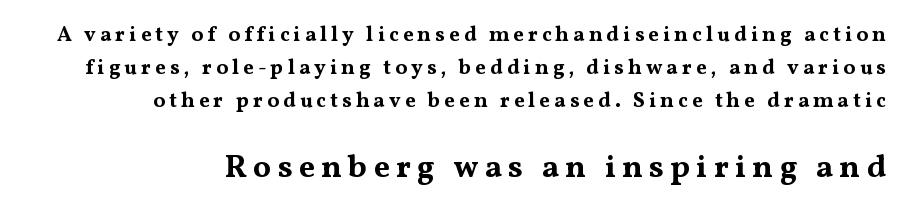
{"serif": "yes", "italic": "no", "bold": "yes", "weight": "bold", "width": "wide", "stroke_contrast": "medium", "x_height": "medium", "monospaced": "no", "underline": "no", "align": "right", "line_spacing": "normal", "line_spacing_ratio": 1.57, "larger_block": "second", "size_ratio": 1.52, "glyph_px": 32}
